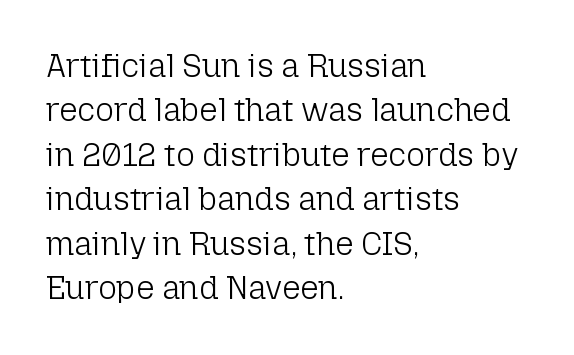
Q: Is the text bold? A: No.
Q: Is the text italic (slanted)? A: No, it is upright.
Q: Is the typeface a serif or a sans-serif typeface? A: Sans-serif.
Q: Is the text underlined? A: No.
Q: How is the paragraph aligned? A: Left-aligned.
Q: Is the spacing between letters normal or unusually wide? A: Normal.
Q: Is the spacing between lines tight, normal or loose? A: Normal.
Q: Width (condensed, normal, or wide)? A: Normal.
Q: Stroke contrast? A: Low.
Q: x-height? A: Medium.
Q: Monospaced? A: No.
